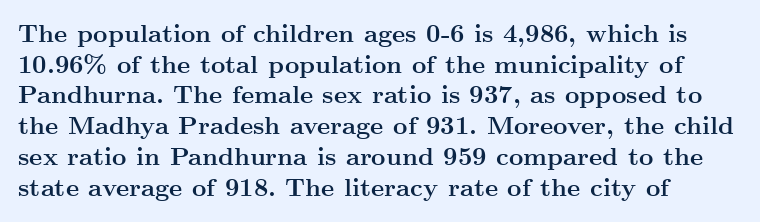
In CSS terms this would be text-align: left. Anything drawn beneath the words? Only blank space. Posture: upright roman. As a designer I'd log this as weight 700, bold.
